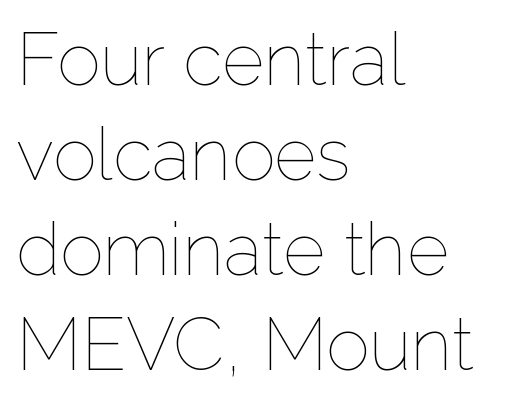
{"italic": "no", "bold": "no", "weight": "thin", "width": "normal", "stroke_contrast": "low", "x_height": "medium", "monospaced": "no", "underline": "no", "align": "left", "line_spacing": "normal", "line_spacing_ratio": 1.3, "letter_spacing": "normal", "letter_spacing_em": 0.0, "glyph_px": 73}
